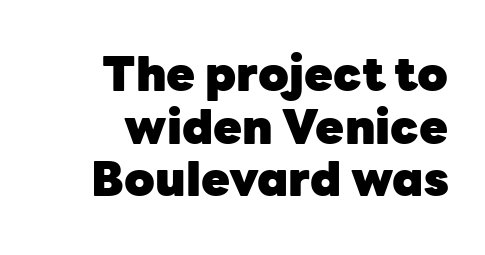
{"serif": "no", "italic": "no", "bold": "yes", "weight": "heavy", "width": "normal", "stroke_contrast": "low", "x_height": "medium", "monospaced": "no", "underline": "no", "align": "right", "line_spacing": "tight", "line_spacing_ratio": 1.12, "letter_spacing": "normal", "letter_spacing_em": 0.0, "glyph_px": 47}
